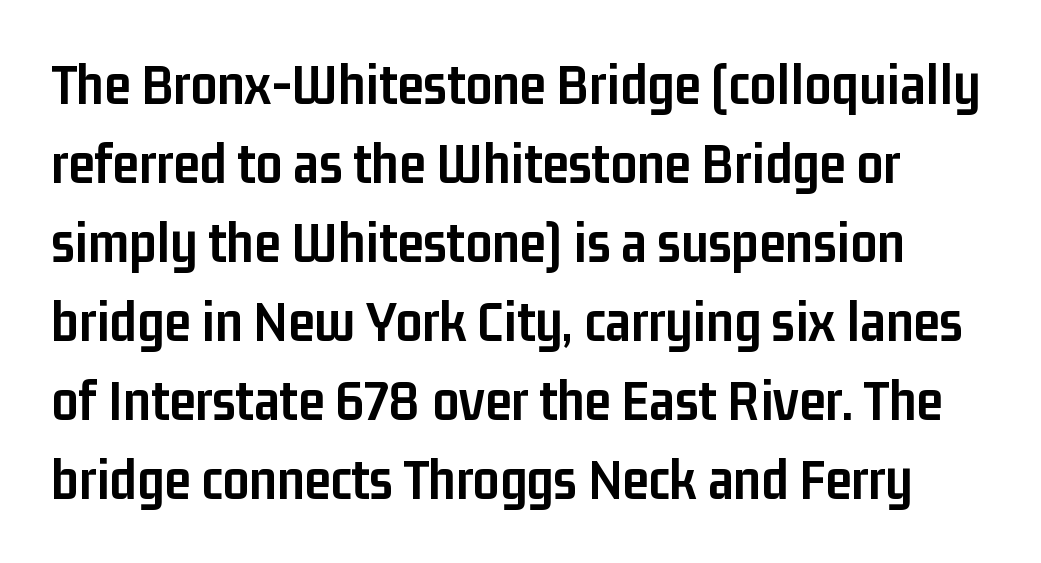
Q: Is the text bold? A: Yes.
Q: Is the text italic (slanted)? A: No, it is upright.
Q: Is the typeface a serif or a sans-serif typeface? A: Sans-serif.
Q: Is the text underlined? A: No.
Q: Is the spacing between letters normal or unusually wide? A: Normal.
Q: Is the spacing between lines tight, normal or loose? A: Normal.
Q: Width (condensed, normal, or wide)? A: Condensed.
Q: Stroke contrast? A: Low.
Q: x-height? A: Medium.
Q: Monospaced? A: No.
